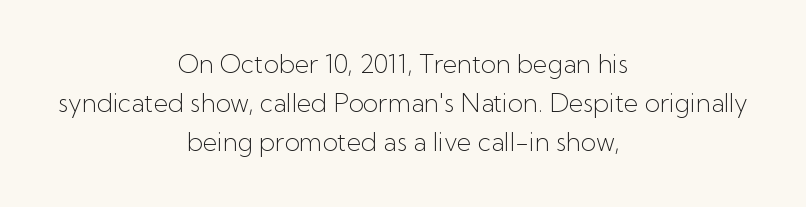
{"italic": "no", "bold": "no", "underline": "no", "align": "center", "line_spacing": "normal", "line_spacing_ratio": 1.57, "letter_spacing": "normal", "letter_spacing_em": 0.0, "glyph_px": 25}
